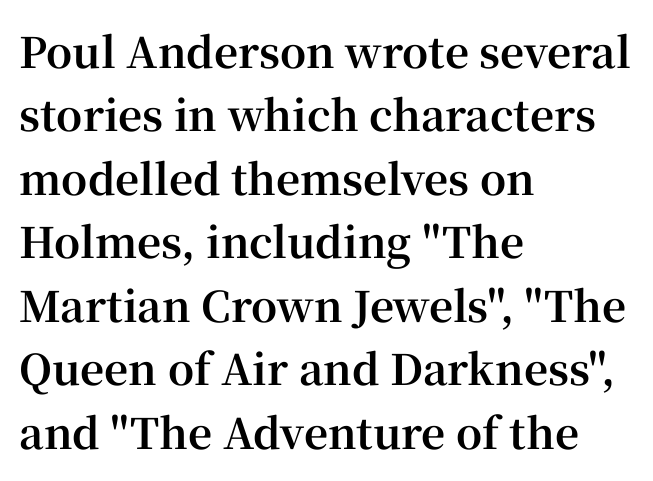
{"serif": "yes", "italic": "no", "bold": "yes", "weight": "bold", "width": "normal", "stroke_contrast": "high", "x_height": "medium", "monospaced": "no", "underline": "no", "align": "left", "line_spacing": "normal", "line_spacing_ratio": 1.51, "letter_spacing": "normal", "letter_spacing_em": 0.0, "glyph_px": 42}
